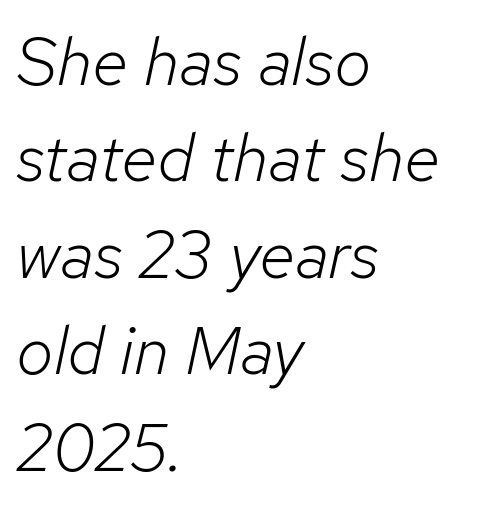
Q: Is the text bold? A: No.
Q: Is the text italic (slanted)? A: Yes, it leans right by about 12 degrees.
Q: Is the text underlined? A: No.
Q: How is the paragraph aligned? A: Left-aligned.
Q: Is the spacing between letters normal or unusually wide? A: Normal.
Q: Is the spacing between lines tight, normal or loose? A: Normal.
Q: Width (condensed, normal, or wide)? A: Normal.
Q: Stroke contrast? A: Low.
Q: x-height? A: Medium.
Q: Monospaced? A: No.
